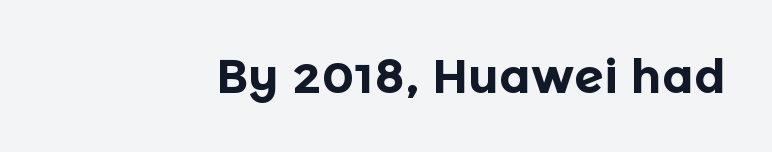
The face used here is rendered with its standard letterfit. The strokes are fattened all the way to bold. The specimen reads as upright at a glance. The rendering shows plain stroke endings on the letterforms — a sans-serif design. Note the varied advance widths — an 'i' is clearly narrower than an 'm'. Descenders are the only things crossing below the line.
